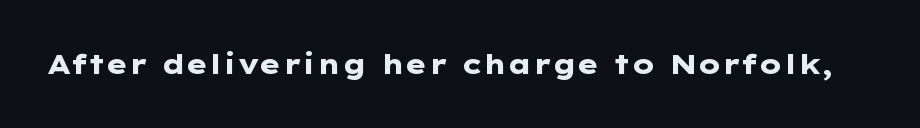
What stands out about the letter spacing? Nothing — it is the standard amount. No italicization has been applied; the sample stays upright. The gap between lines stays unmarked. Thick stems and heavy bowls — unmistakably bold.
